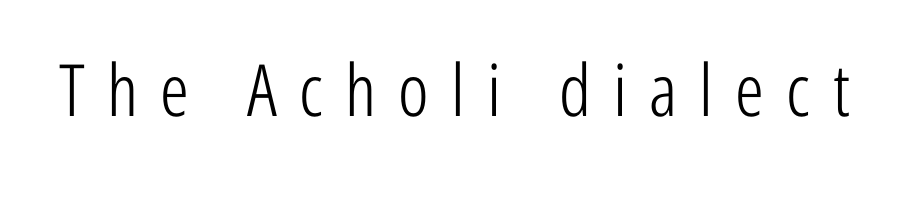
The image shows 72 px light, condensed sans-serif type, upright; set unusually wide letter spacing (+0.31 em), not underlined; low stroke contrast and a medium x-height.
